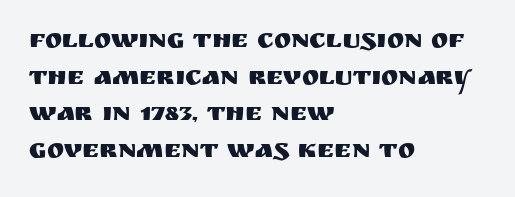
The image shows 26 px text type, upright; set left-aligned, normal line spacing (1.41x), normal letter spacing, not underlined.
